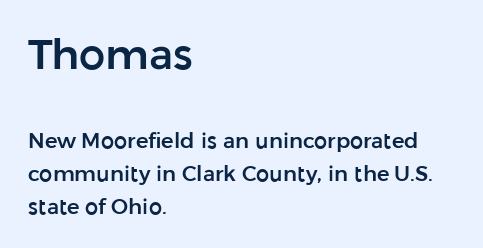
Q: Is the text italic (slanted)? A: No, it is upright.
Q: Is the typeface a serif or a sans-serif typeface? A: Sans-serif.
Q: Is the text underlined? A: No.
Q: How is the paragraph aligned? A: Left-aligned.
Q: Is the spacing between letters normal or unusually wide? A: Normal.
Q: Is the spacing between lines tight, normal or loose? A: Normal.
Q: Which block of text is set in a larger size, the first (top) or the second (bottom)? A: The first (top) one.
Q: Width (condensed, normal, or wide)? A: Normal.
Q: Stroke contrast? A: Low.
Q: x-height? A: Medium.
Q: Monospaced? A: No.
